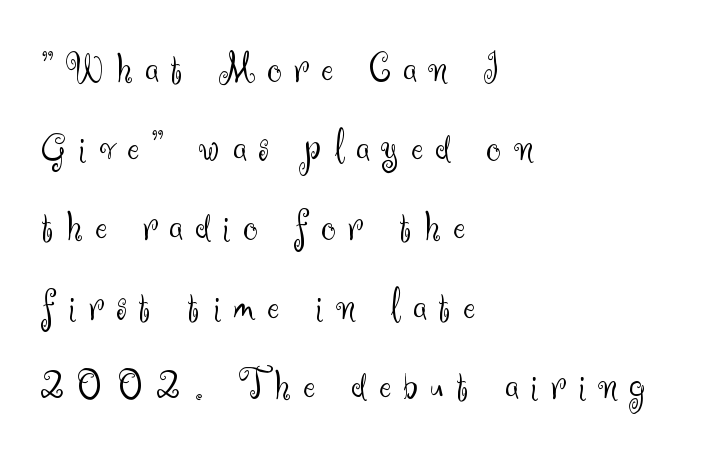
The image shows 45 px light sans-serif type, upright; set left-aligned, line spacing 1.76x, unusually wide letter spacing (+0.28 em), not underlined; medium stroke contrast and a small x-height.
